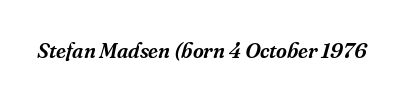
Q: Is the text italic (slanted)? A: Yes, it leans right by about 16 degrees.
Q: Is the text underlined? A: No.
Q: Is the spacing between letters normal or unusually wide? A: Normal.
